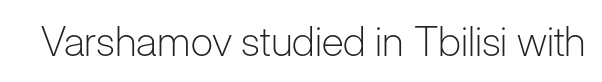
{"serif": "no", "italic": "no", "bold": "no", "weight": "light", "width": "normal", "stroke_contrast": "low", "x_height": "medium", "monospaced": "no", "underline": "no", "letter_spacing": "normal", "letter_spacing_em": 0.0, "glyph_px": 41}
